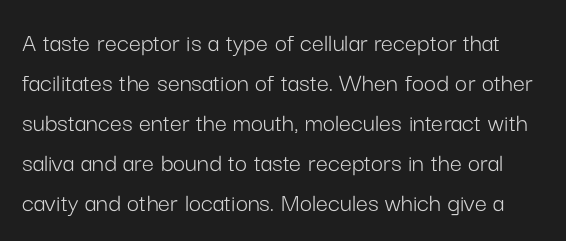
Reading down the column, the eye jumps a familiar distance to each next line. Heft: none added — not bold. Ascenders rise straight up at ninety degrees. Here the glyphs are tracked normally, forming tight word shapes.
